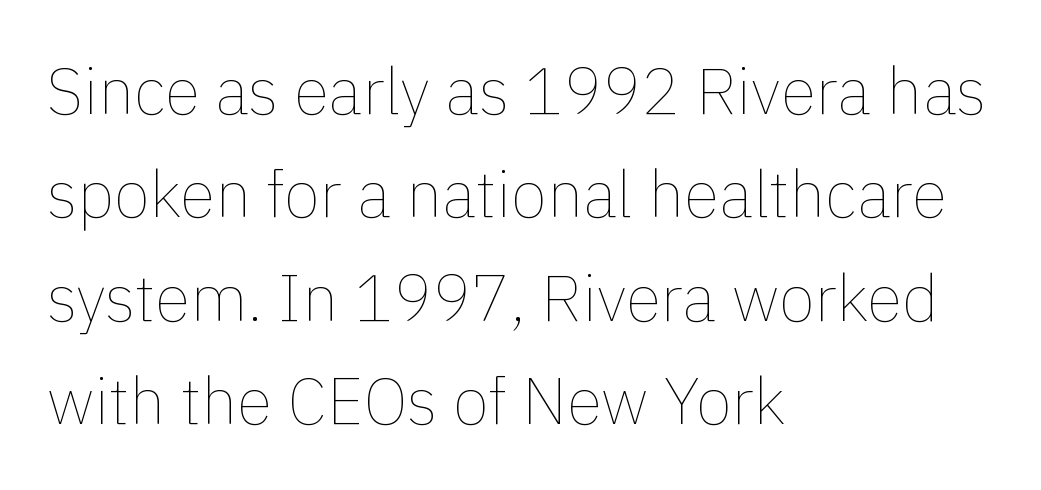
Where is the straight margin? On the left. The foot of each line stays bare and open. This is not heavy type; no bold has been used. The leading is moderate, giving the passage an even texture. Tall strokes in this sample are plumb rather than angled.
